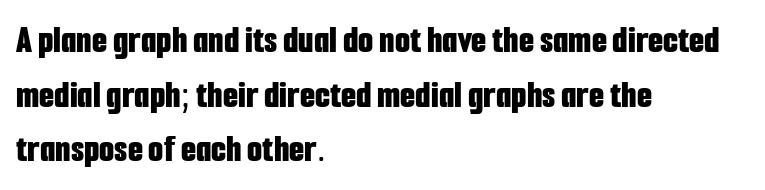
Q: Is the text bold? A: Yes.
Q: Is the text italic (slanted)? A: No, it is upright.
Q: Is the typeface a serif or a sans-serif typeface? A: Sans-serif.
Q: Is the text underlined? A: No.
Q: How is the paragraph aligned? A: Left-aligned.
Q: Is the spacing between letters normal or unusually wide? A: Normal.
Q: Is the spacing between lines tight, normal or loose? A: Normal.
Q: Width (condensed, normal, or wide)? A: Condensed.
Q: Stroke contrast? A: Low.
Q: x-height? A: Medium.
Q: Monospaced? A: No.
